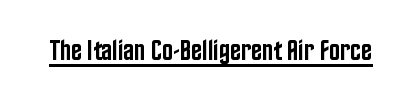
{"serif": "no", "italic": "no", "bold": "semi", "weight": "semibold", "width": "condensed", "stroke_contrast": "low", "x_height": "large", "monospaced": "no", "underline": "yes", "letter_spacing": "normal", "letter_spacing_em": 0.0, "glyph_px": 29}
